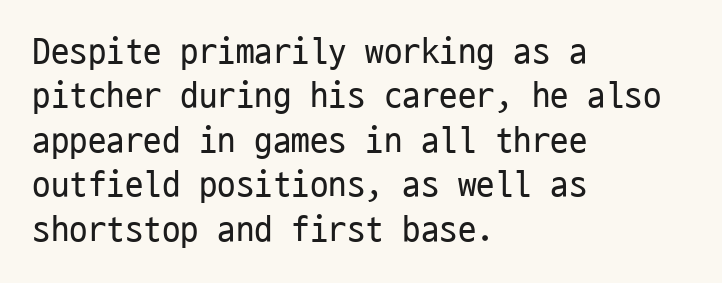
The image shows 37 px regular-weight, condensed sans-serif type, upright, monospaced; set left-aligned, line spacing 1.2x, normal letter spacing, not underlined; low stroke contrast and a medium x-height.
